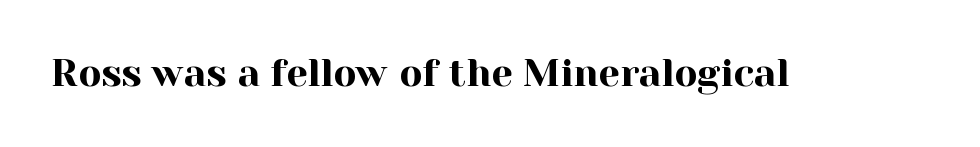
Italic? Not at all — the glyphs are vertical. Note: serifs present on the glyphs. Unmarked baselines from the first word to the last. Character widths vary here, with narrow letters taking less room than wide ones. Look at the tracking — it's just the regular setting, nothing added.
